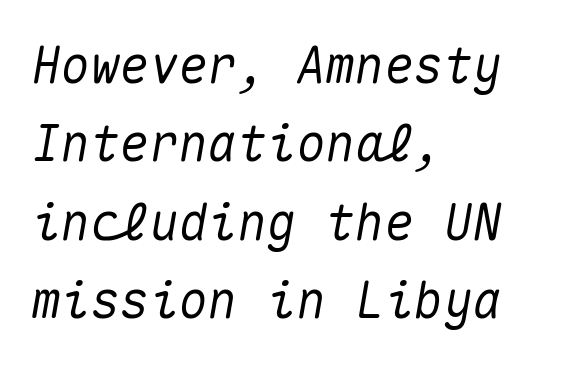
Q: Is the text italic (slanted)? A: Yes, it leans right by about 10 degrees.
Q: Is the text underlined? A: No.
Q: How is the paragraph aligned? A: Left-aligned.
Q: Is the spacing between letters normal or unusually wide? A: Normal.
Q: Is the spacing between lines tight, normal or loose? A: Normal.
Q: Width (condensed, normal, or wide)? A: Normal.
Q: Stroke contrast? A: Medium.
Q: x-height? A: Medium.
Q: Monospaced? A: Yes.
